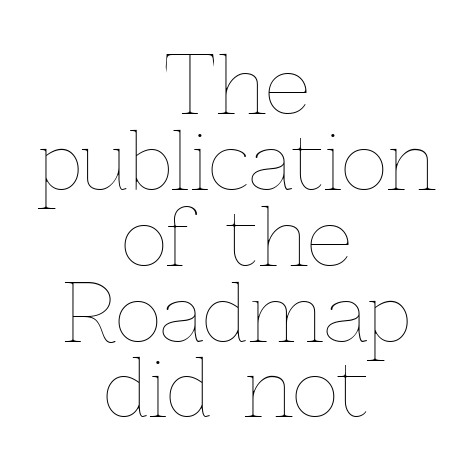
Q: Is the text bold? A: No.
Q: Is the text italic (slanted)? A: No, it is upright.
Q: Is the text underlined? A: No.
Q: How is the paragraph aligned? A: Centered.
Q: Is the spacing between letters normal or unusually wide? A: Normal.
Q: Is the spacing between lines tight, normal or loose? A: Tight.
Q: Width (condensed, normal, or wide)? A: Normal.
Q: x-height? A: Medium.
Q: Monospaced? A: No.
